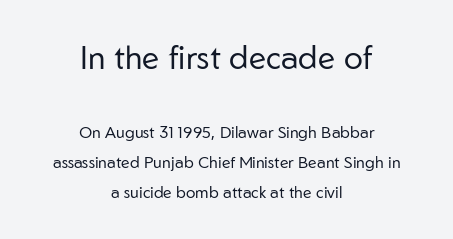
Nope, not italic — everything's standing straight. Notice how the passage keeps no hard edge, just a central spine. The emphasis by scale lands on block number one, above. This is not heavy type; no bold has been used.
